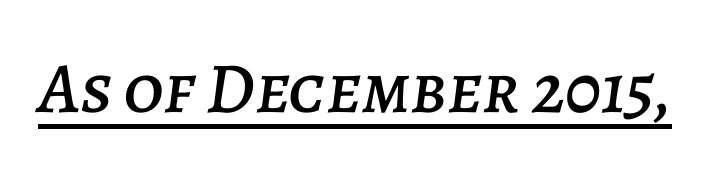
Q: Is the text italic (slanted)? A: Yes, it leans right by about 7 degrees.
Q: Is the text underlined? A: Yes.
Q: Is the spacing between letters normal or unusually wide? A: Normal.
Q: Width (condensed, normal, or wide)? A: Normal.
Q: Stroke contrast? A: Low.
Q: x-height? A: Large.
Q: Monospaced? A: No.
